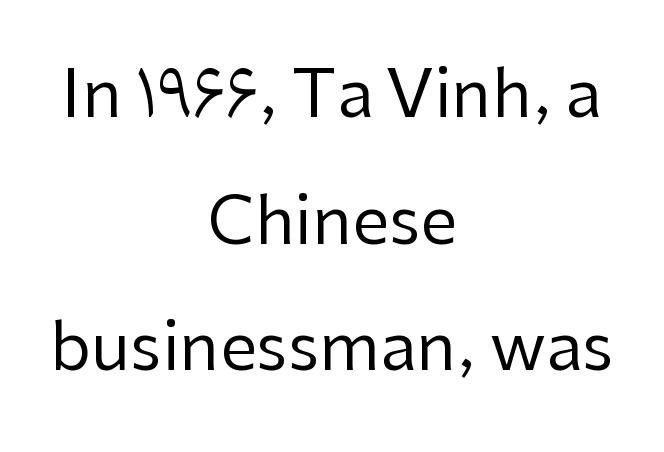
Is this a sans? Yes — the strokes have no serifs. The rendering uses natural spacing where letterforms have individual widths. Horizontally, the lines are justified to the midpoint only. These lines were composed using upright roman letters. The specimen omits any rule beneath the text block's lines.
